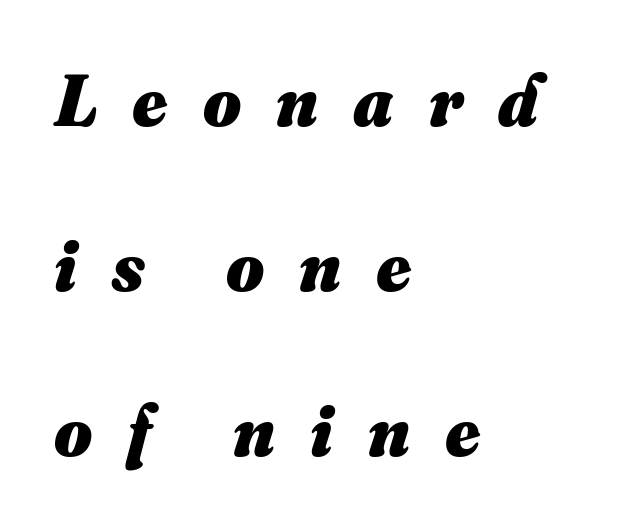
{"bold": "yes", "weight": "heavy", "width": "normal", "stroke_contrast": "medium", "x_height": "small", "monospaced": "no", "underline": "no", "align": "left", "line_spacing": "loose", "line_spacing_ratio": 2.26, "letter_spacing": "wide", "letter_spacing_em": 0.48, "glyph_px": 73}
